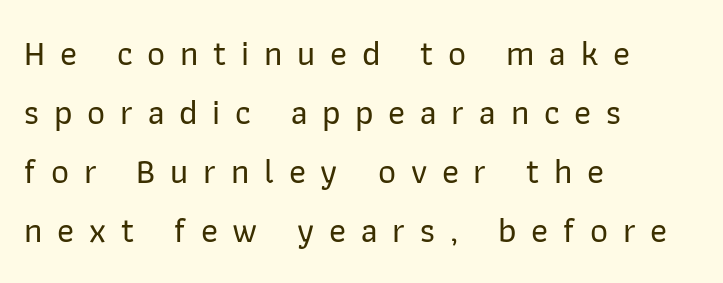
Tracking value appears strongly positive — letters spread wide. Proportional: the letters do not fall into vertical columns. The baseline area is clear. In CSS terms this would be text-align: left. The specimen reads as upright at a glance.
